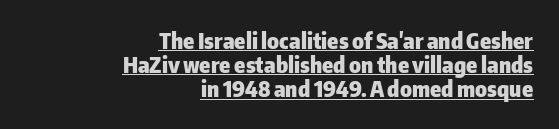
Q: Is the text bold? A: Yes.
Q: Is the text italic (slanted)? A: No, it is upright.
Q: Is the text underlined? A: Yes.
Q: How is the paragraph aligned? A: Right-aligned.
Q: Is the spacing between letters normal or unusually wide? A: Normal.
Q: Is the spacing between lines tight, normal or loose? A: Tight.
